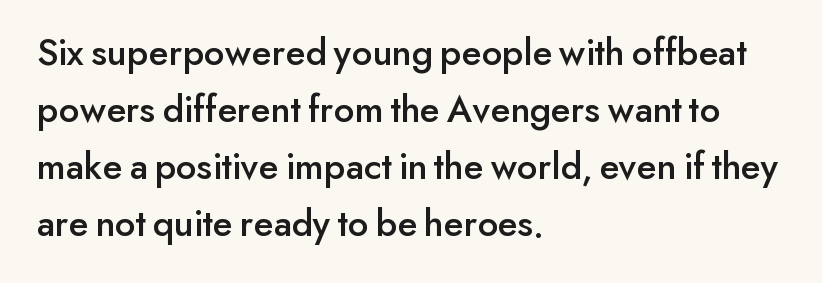
The image shows 39 px sans-serif type, upright; set left-aligned, normal line spacing (1.46x), normal letter spacing, not underlined; low stroke contrast and a small x-height.
